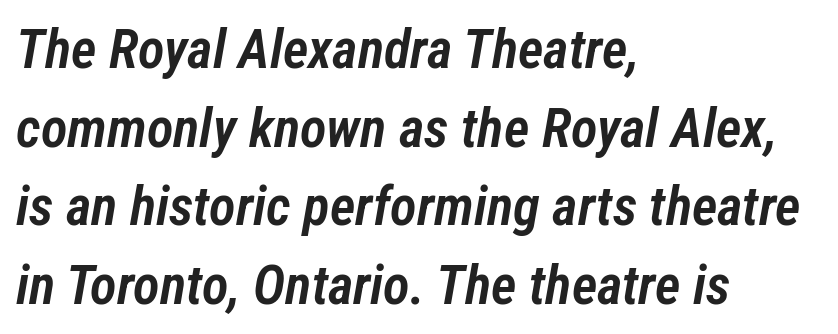
Q: Is the text bold? A: Semi-bold.
Q: Is the text italic (slanted)? A: Yes, it leans right by about 12 degrees.
Q: Is the text underlined? A: No.
Q: How is the paragraph aligned? A: Left-aligned.
Q: Is the spacing between letters normal or unusually wide? A: Normal.
Q: Is the spacing between lines tight, normal or loose? A: Normal.
Q: Width (condensed, normal, or wide)? A: Condensed.
Q: Stroke contrast? A: Low.
Q: x-height? A: Medium.
Q: Monospaced? A: No.
